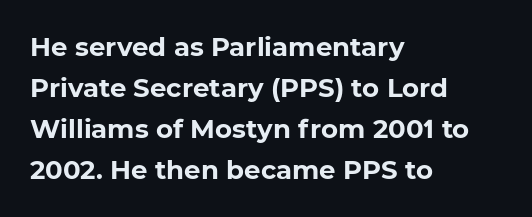
{"bold": "yes", "underline": "no", "align": "left", "line_spacing": "normal", "line_spacing_ratio": 1.58, "letter_spacing": "normal", "letter_spacing_em": 0.0, "glyph_px": 26}
